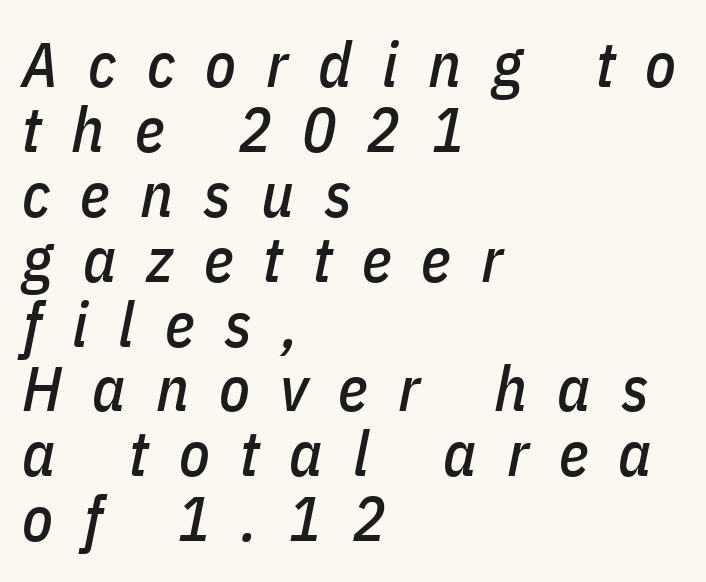
Line starts are locked; line ends wander. The line-height multiplier appears low, near solid setting. The face used here is proportionally spaced, like ordinary book or web type. Someone cranked the tracking dial way up on this one. Unmarked baselines from the first word to the last.
